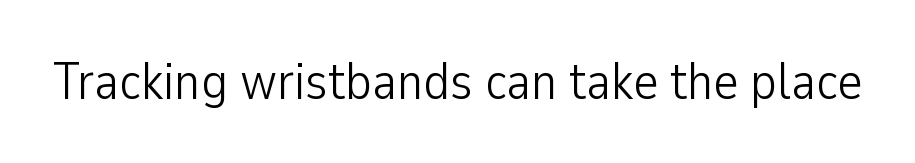
The image shows 53 px light, condensed sans-serif type, upright; set normal letter spacing, not underlined; low stroke contrast and a medium x-height.
